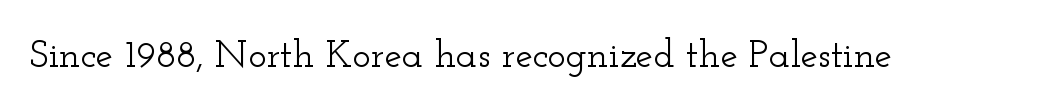
The image shows 39 px wide serif type, upright; set normal letter spacing, not underlined; low stroke contrast and a small x-height.
